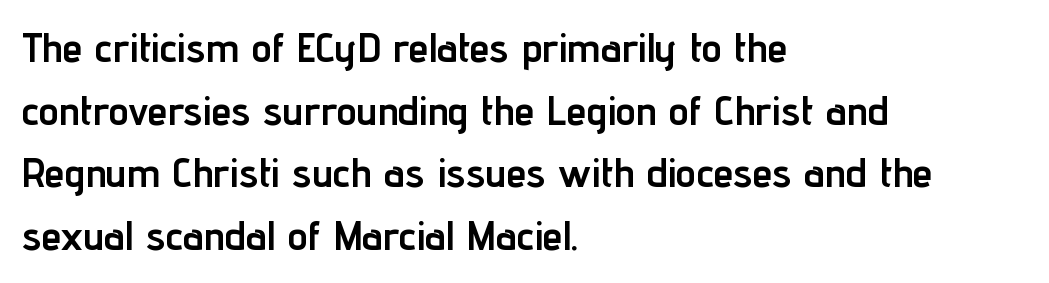
Leftover space on each line is placed entirely after the last word. It's the straight-up-and-down kind of type. This rendering employs a face without finishing strokes, i.e., a sans-serif. The typesetting leans heavy: a genuine bold.
